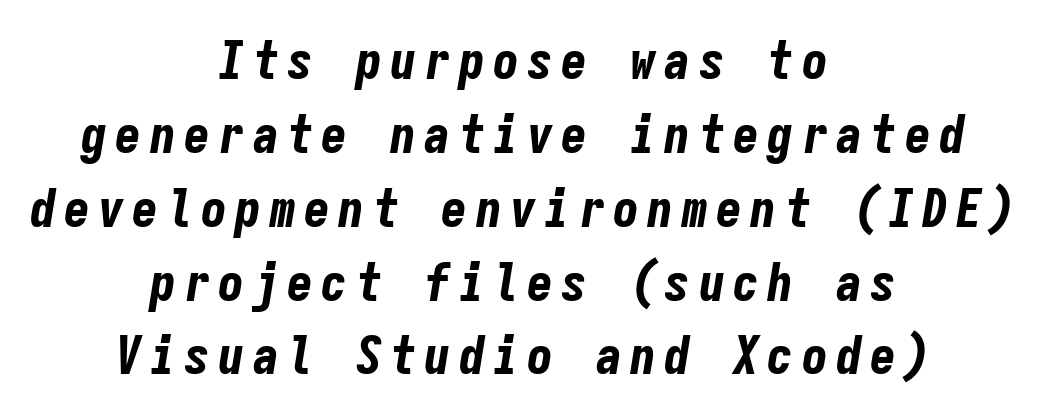
The image shows 52 px bold, condensed type, italic (leaning right), monospaced; set centered, normal line spacing (1.42x), not underlined; low stroke contrast and a medium x-height.
